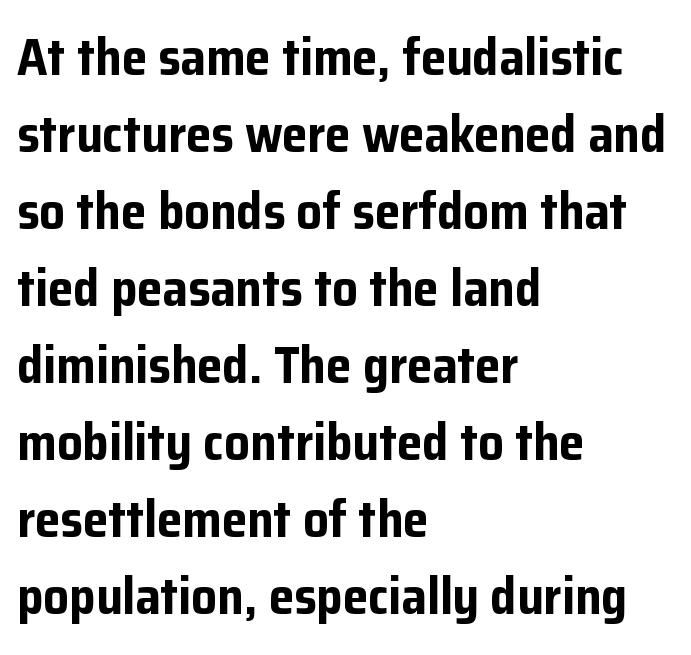
{"serif": "no", "italic": "no", "bold": "yes", "weight": "bold", "width": "normal", "stroke_contrast": "low", "x_height": "medium", "monospaced": "no", "underline": "no", "align": "left", "line_spacing": "normal", "line_spacing_ratio": 1.51, "letter_spacing": "normal", "letter_spacing_em": 0.0, "glyph_px": 51}
